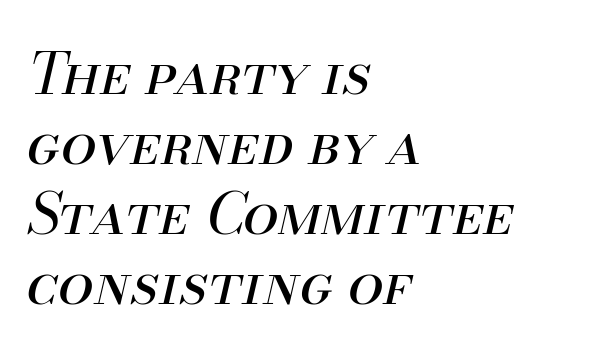
Short note: letters normally spaced. No letter is thick-stroked: the sample isn't bold. The letters advance in unequal steps, a hallmark of proportional type. Characters are canted at an angle relative to the baseline's perpendicular. This rendering uses left alignment, leaving the right contour irregular. The gap between lines stays unmarked.
